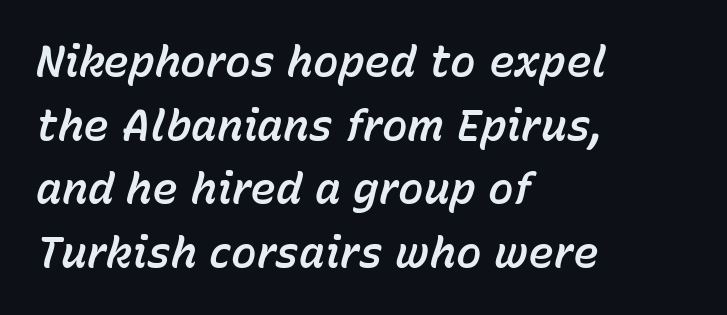
{"italic": "yes", "lean": "right", "slant_degrees": 15, "width": "normal", "stroke_contrast": "low", "x_height": "medium", "monospaced": "no", "underline": "no", "align": "left", "line_spacing": "normal", "line_spacing_ratio": 1.48, "letter_spacing": "normal", "letter_spacing_em": 0.0, "glyph_px": 43}
